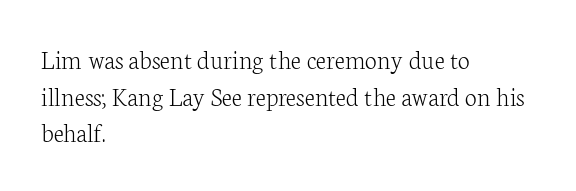
Reading down the block, your eye returns to a fixed left position each line. Do the letters lean? They stand straight. The strip under each line holds only bare page. Bold? No — there's no thickening of the strokes. Line spacing here is normal. Glyph-to-glyph distance matches everyday printed text.
